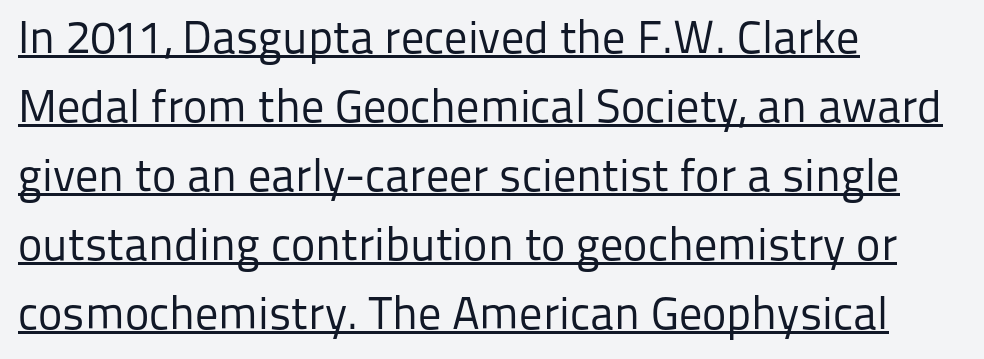
Q: Is the text bold? A: No.
Q: Is the text italic (slanted)? A: No, it is upright.
Q: Is the typeface a serif or a sans-serif typeface? A: Sans-serif.
Q: Is the text underlined? A: Yes.
Q: How is the paragraph aligned? A: Left-aligned.
Q: Is the spacing between letters normal or unusually wide? A: Normal.
Q: Is the spacing between lines tight, normal or loose? A: Normal.
Q: Width (condensed, normal, or wide)? A: Normal.
Q: Stroke contrast? A: Low.
Q: x-height? A: Medium.
Q: Monospaced? A: No.
